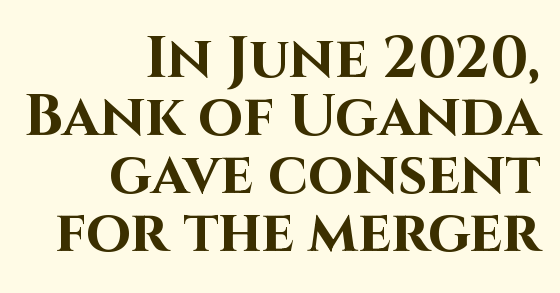
The specimen reads as upright at a glance. Vertically, the passage feels compressed, each row crowding the next. Chunky letters — that's bold for sure. A sans-serif font was chosen for this passage. Spacing between characters is what you'd get straight out of the box.
